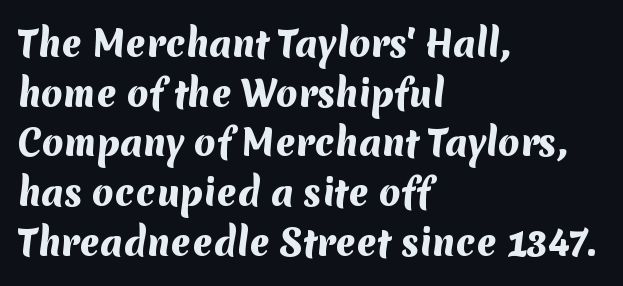
Q: Is the text bold? A: Yes.
Q: Is the typeface a serif or a sans-serif typeface? A: Sans-serif.
Q: Is the text underlined? A: No.
Q: How is the paragraph aligned? A: Left-aligned.
Q: Is the spacing between letters normal or unusually wide? A: Normal.
Q: Is the spacing between lines tight, normal or loose? A: Normal.
Q: Width (condensed, normal, or wide)? A: Normal.
Q: Stroke contrast? A: Medium.
Q: x-height? A: Medium.
Q: Monospaced? A: No.
